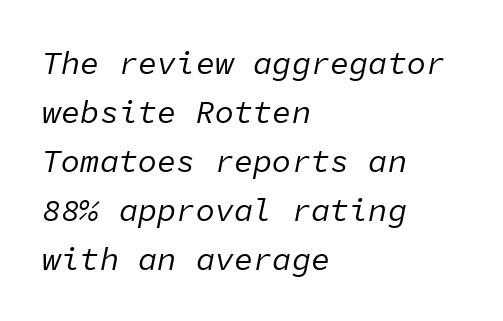
Q: Is the text bold? A: No.
Q: Is the text italic (slanted)? A: Yes, it leans right by about 11 degrees.
Q: Is the text underlined? A: No.
Q: How is the paragraph aligned? A: Left-aligned.
Q: Is the spacing between letters normal or unusually wide? A: Normal.
Q: Is the spacing between lines tight, normal or loose? A: Normal.
Q: Width (condensed, normal, or wide)? A: Normal.
Q: Stroke contrast? A: Low.
Q: x-height? A: Medium.
Q: Monospaced? A: Yes.
